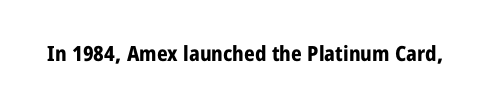
{"italic": "no", "bold": "yes", "underline": "no", "letter_spacing": "normal", "letter_spacing_em": 0.0, "glyph_px": 21}
